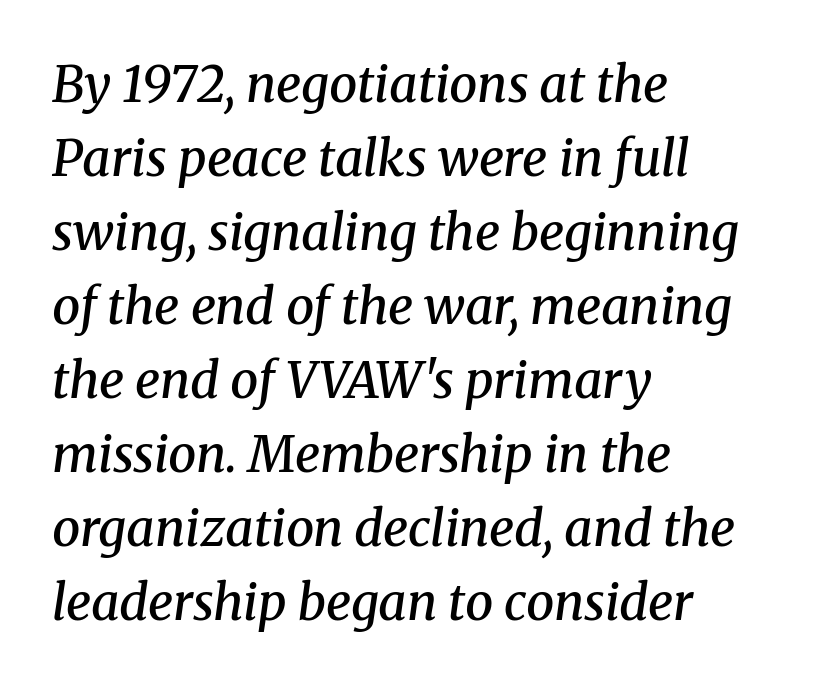
Does the copy run flush right? No — it runs flush left. Looks like regular typesetting: each glyph gets only the width it needs. Glance below the letters and you will spot only blank space. You can tell it's italic because the verticals aren't actually vertical. The characters display serif detailing at their extremities. This is moderately heavy type, rendered in semibold.
